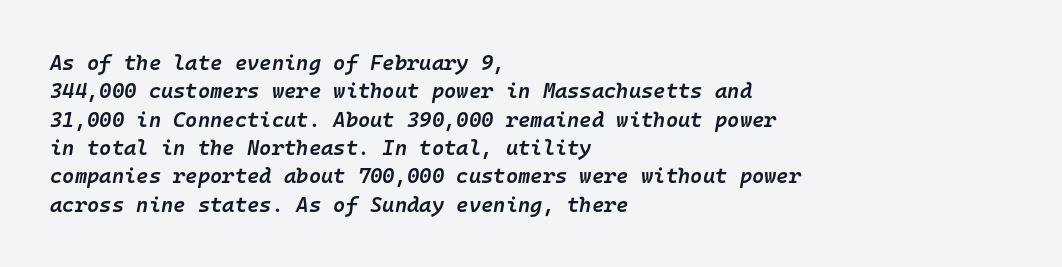
{"italic": "yes", "lean": "right", "slant_degrees": 10, "bold": "semi", "underline": "no", "align": "left", "line_spacing": "normal", "line_spacing_ratio": 1.35, "letter_spacing": "normal", "letter_spacing_em": 0.0, "glyph_px": 21}
